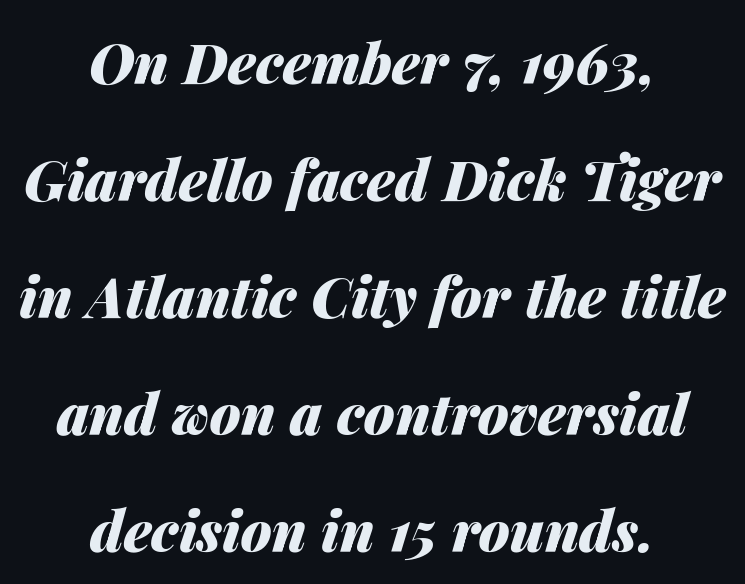
The image shows 56 px heavy type, italic (leaning right); set centered, loose line spacing (2.09x), normal letter spacing, not underlined; medium stroke contrast and a medium x-height.
